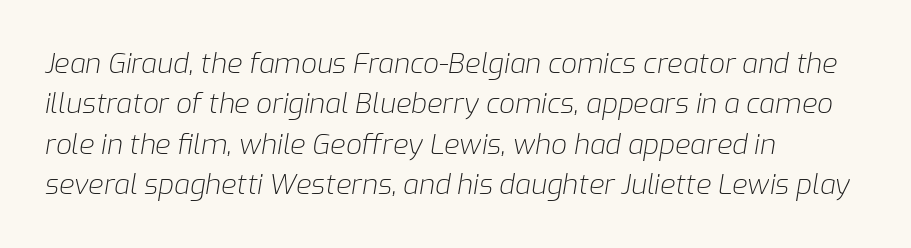
Rendered with sloped, italic letterforms. Caption: standard tracking, unaltered. The strip under each line holds only bare page. The rows are spaced the way most documents space them. The face looks like a standard text weight, possibly lighter.
